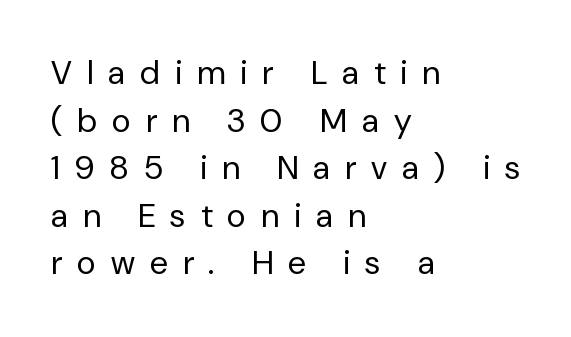
The image shows 33 px regular-weight sans-serif type, upright; set left-aligned, normal line spacing (1.44x), unusually wide letter spacing (+0.46 em), not underlined; low stroke contrast and a medium x-height.
